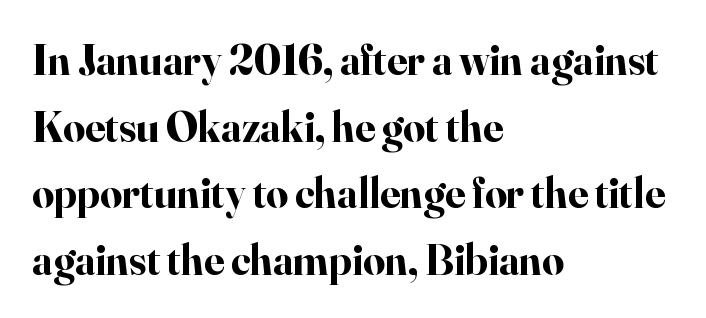
The image shows 43 px bold serif type, upright; set left-aligned, normal line spacing (1.55x), normal letter spacing, not underlined; high stroke contrast and a small x-height.
